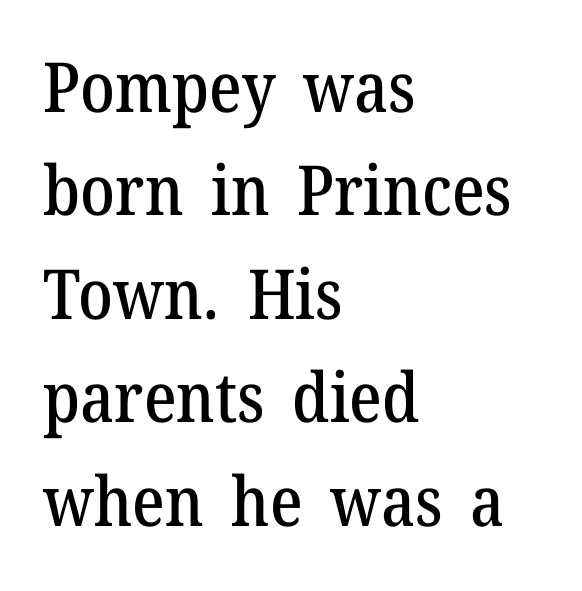
Q: Is the text italic (slanted)? A: No, it is upright.
Q: Is the typeface a serif or a sans-serif typeface? A: Serif.
Q: Is the text underlined? A: No.
Q: How is the paragraph aligned? A: Left-aligned.
Q: Is the spacing between letters normal or unusually wide? A: Normal.
Q: Is the spacing between lines tight, normal or loose? A: Normal.
Q: Width (condensed, normal, or wide)? A: Normal.
Q: Stroke contrast? A: Medium.
Q: x-height? A: Medium.
Q: Monospaced? A: No.
